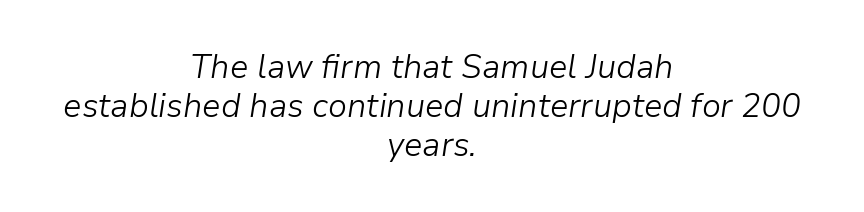
Q: Is the text bold? A: No.
Q: Is the text italic (slanted)? A: Yes, it leans right by about 9 degrees.
Q: Is the text underlined? A: No.
Q: How is the paragraph aligned? A: Centered.
Q: Is the spacing between letters normal or unusually wide? A: Normal.
Q: Width (condensed, normal, or wide)? A: Normal.
Q: Stroke contrast? A: Low.
Q: x-height? A: Medium.
Q: Monospaced? A: No.
